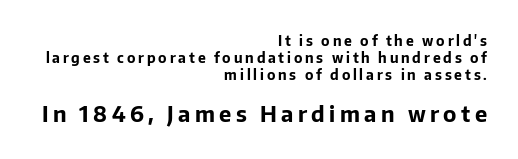
The image shows 22 px bold type, upright; set right-aligned, line spacing 1.21x, unusually wide letter spacing (+0.2 em), not underlined; the second (bottom) block is 1.57x larger.
